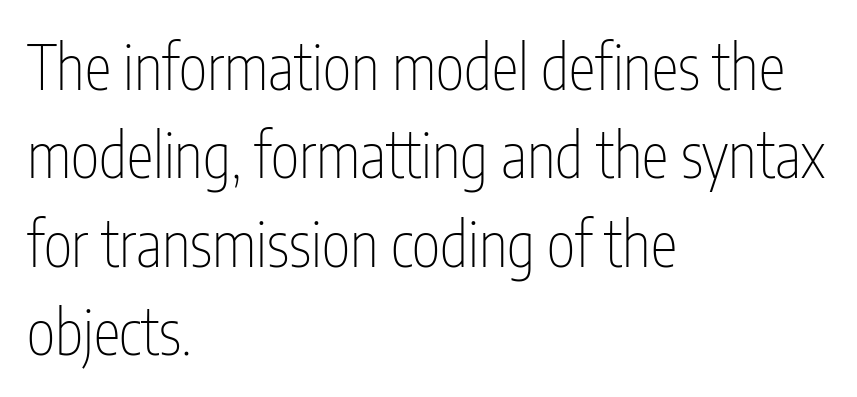
The specimen omits any rule beneath the text block's lines. The specimen reads as upright at a glance. Varying glyph widths throughout — classic text-font behaviour. This sample is left-justified, so line endings fall wherever the words run out. Notice how descenders clear the ascenders below comfortably — that's standard leading.
